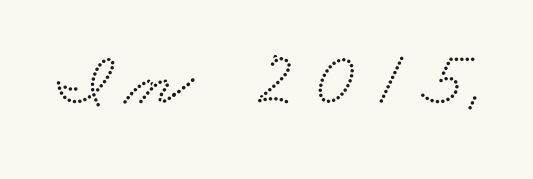
The image shows 78 px wide serif type; set not underlined; low stroke contrast and a small x-height.
